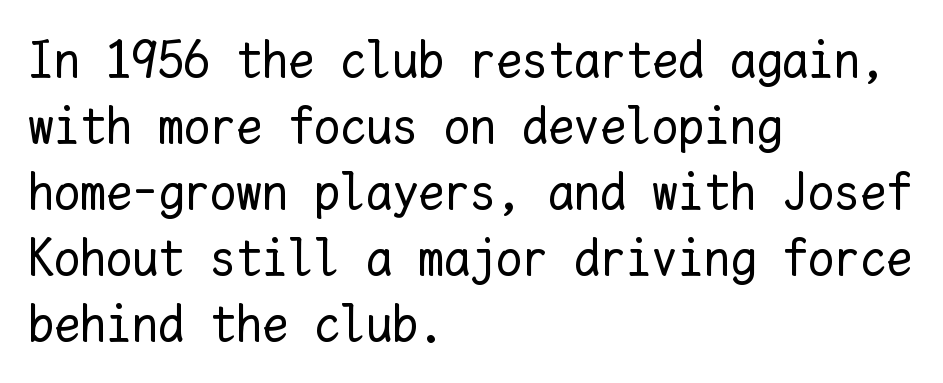
The image shows 52 px regular-weight type, upright, monospaced; set left-aligned, normal line spacing (1.27x), normal letter spacing, not underlined; low stroke contrast and a medium x-height.
